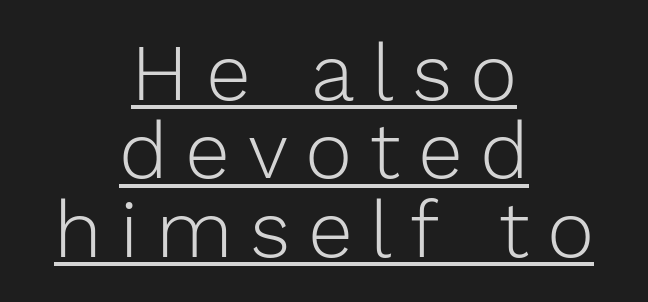
{"serif": "no", "italic": "no", "bold": "no", "weight": "light", "width": "normal", "stroke_contrast": "low", "x_height": "medium", "monospaced": "no", "underline": "yes", "align": "center", "line_spacing": "tight", "line_spacing_ratio": 0.98, "letter_spacing": "wide", "letter_spacing_em": 0.22, "glyph_px": 80}
